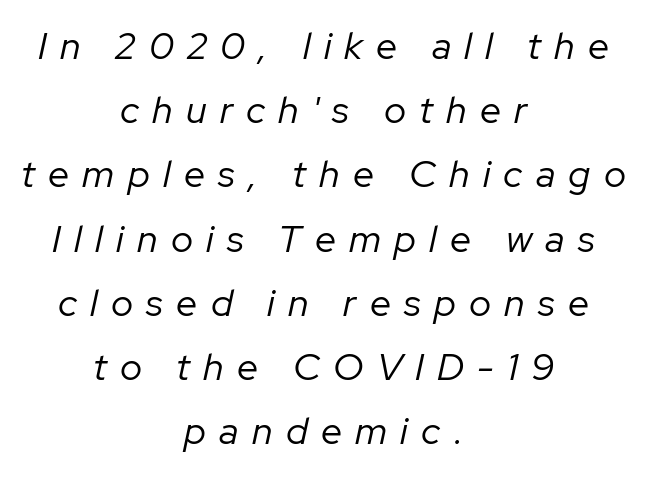
These glyphs show unthickened strokes, regular width or finer. Emphasis-style slanted type is in use. Decoration check: the copy has no underline. Looks like regular typesetting: each glyph gets only the width it needs. In terms of letterspacing, this is a distinctly airy, spread setting.
